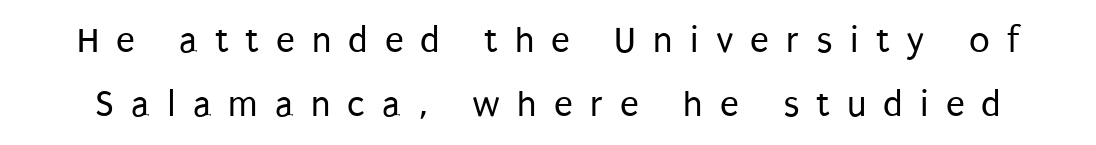
The rendering shows plain stroke endings on the letterforms — a sans-serif design. Heaviness? Minimal to ordinary, like unemphasized prose. The foot of each line stays bare and open. Quick note: not italic, upright. Leading matches the norm, producing a regular column.
